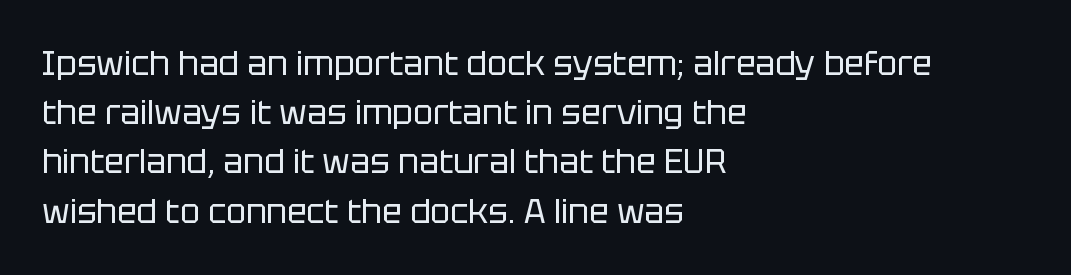
The type sits square on the baseline with zero lean. The letterforms sit at book weight or below. A typesetter would call this zero additional tracking. Letterform terminals end flat and unadorned throughout the passage. Is the block centered? No — it sits flush against the left margin. The rendering uses a moderate line-height, typical for paragraphs.
